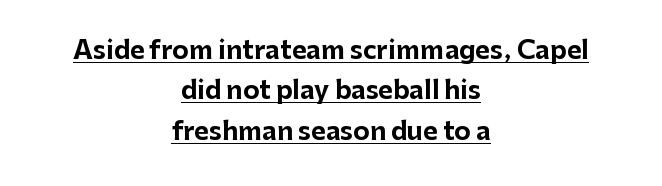
{"italic": "no", "bold": "yes", "underline": "yes", "align": "center", "line_spacing": "normal", "line_spacing_ratio": 1.62, "letter_spacing": "normal", "letter_spacing_em": 0.0, "glyph_px": 25}
